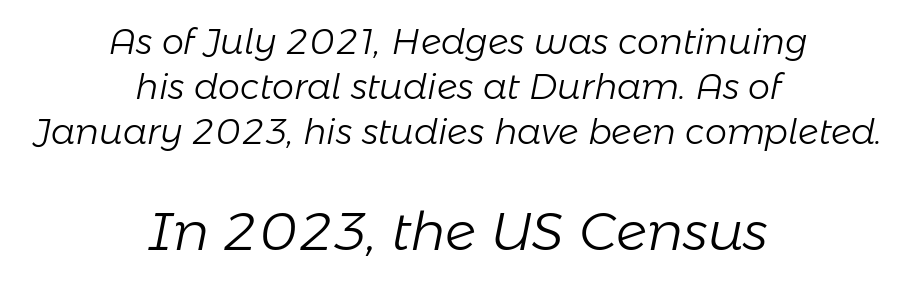
Regarding leading, the lines here are spaced in the standard way. Letters rest on an invisible, unmarked baseline. Characters follow at the spacing the type designer built in. Weight: in the light-to-regular range. The text carries the slant typical of an italic or oblique font.
